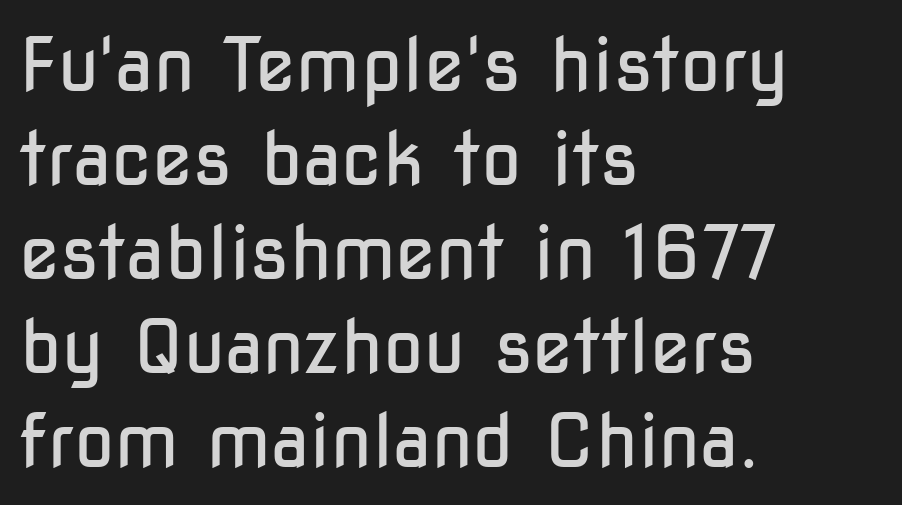
{"serif": "no", "italic": "no", "bold": "no", "weight": "regular", "width": "condensed", "stroke_contrast": "low", "x_height": "medium", "monospaced": "no", "underline": "no", "align": "left", "line_spacing": "normal", "line_spacing_ratio": 1.27, "letter_spacing": "normal", "letter_spacing_em": 0.0, "glyph_px": 74}
